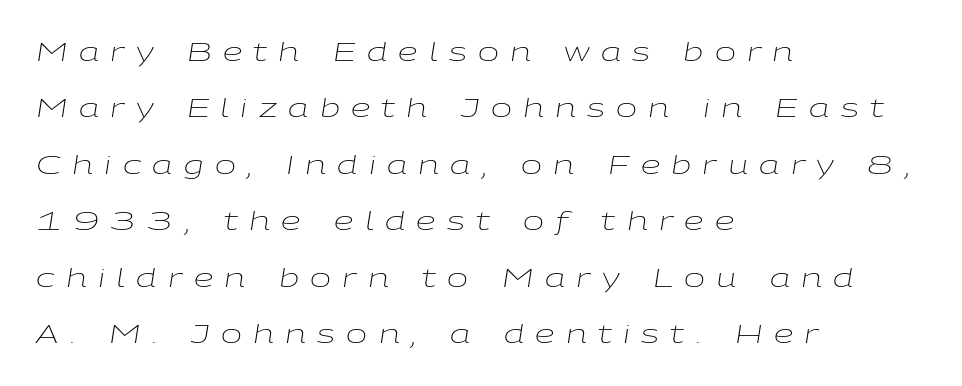
The image shows 25 px text type, italic (leaning right); set left-aligned, loose line spacing (2.26x), unusually wide letter spacing (+0.45 em), not underlined.
